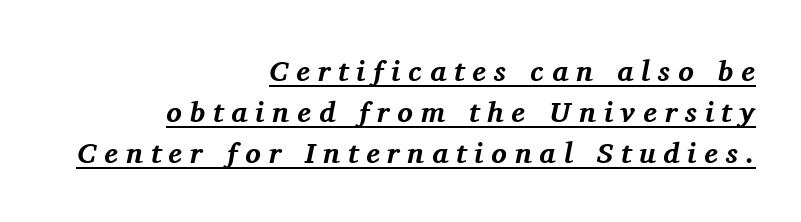
The image shows 29 px bold serif type, italic (leaning right); set right-aligned, normal line spacing (1.41x), unusually wide letter spacing (+0.27 em), underlined; medium stroke contrast and a medium x-height.
